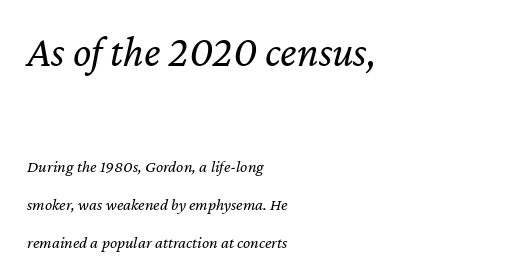
Each line starts at the same left margin while the right side varies. The lines are spread far apart with generous leading. The composition opens big and finishes small. You can tell it's italic because the verticals aren't actually vertical. Short note: letters normally spaced.
